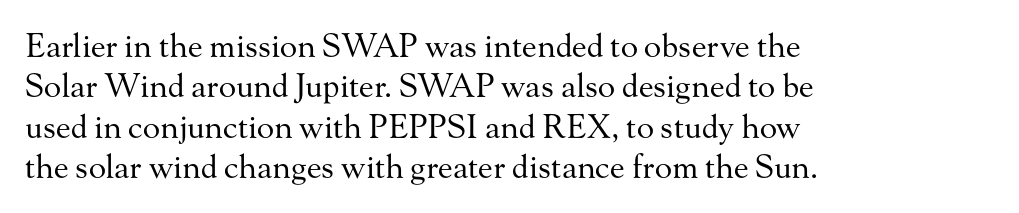
This is not heavy type; no bold has been used. Little horizontal feet cap the strokes, marking this as serif type. Vertically, the passage feels balanced, rows spaced as you'd expect. Inter-character spacing is left at the font's built-in metrics. Each row of text sits above clean, open space.
